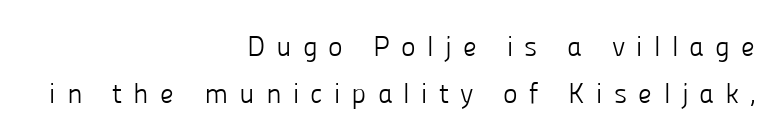
Caption: multi-line text, flush right, ragged left. Any mark beneath the type? The region is blank. Loose tracking; the words dissolve into strings of separated letters. Posture: upright roman. Baseline-to-baseline distance is the conventional proportion of letter height.
